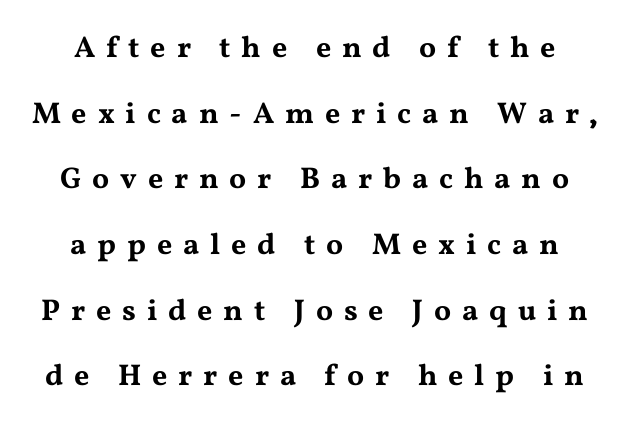
The image shows 30 px wide serif type, upright; set centered, loose line spacing (2.19x), unusually wide letter spacing (+0.36 em), not underlined; medium stroke contrast and a medium x-height.
